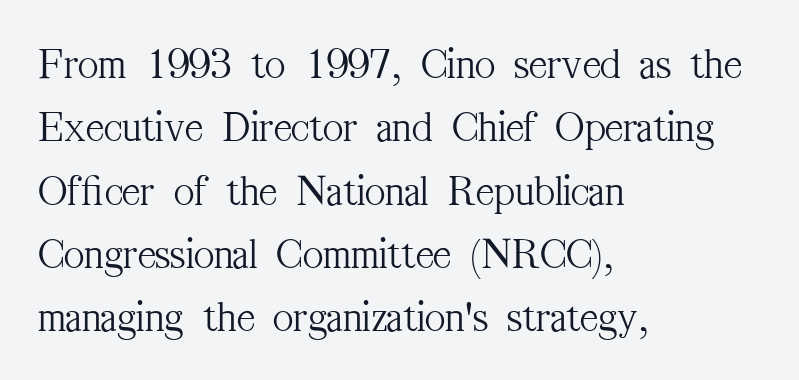
Heft: none added — not bold. Descenders are the only things crossing below the line. You could not count columns in this text — the font is proportionally spaced. Is the block centered? No — it sits flush against the left margin. Look at the tracking — it's just the regular setting, nothing added. Nope, not italic — everything's standing straight.
